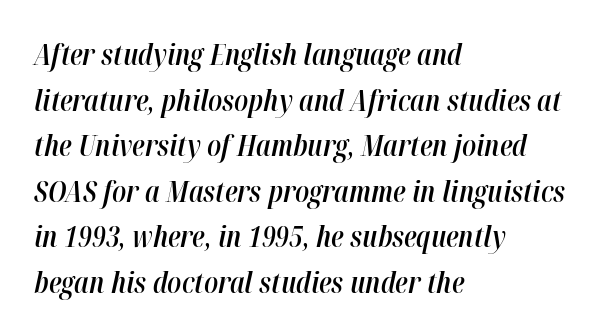
Q: Is the text bold? A: Semi-bold.
Q: Is the text italic (slanted)? A: Yes, it leans right by about 12 degrees.
Q: Is the text underlined? A: No.
Q: How is the paragraph aligned? A: Left-aligned.
Q: Is the spacing between letters normal or unusually wide? A: Normal.
Q: Is the spacing between lines tight, normal or loose? A: Normal.
Q: Width (condensed, normal, or wide)? A: Condensed.
Q: Stroke contrast? A: High.
Q: x-height? A: Medium.
Q: Monospaced? A: No.
